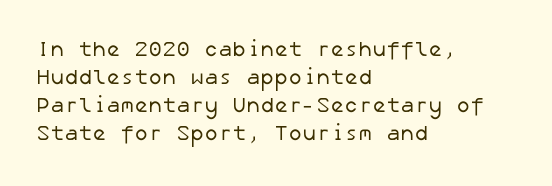
Q: Is the text bold? A: No.
Q: Is the text underlined? A: No.
Q: How is the paragraph aligned? A: Left-aligned.
Q: Is the spacing between letters normal or unusually wide? A: Normal.
Q: Is the spacing between lines tight, normal or loose? A: Normal.
